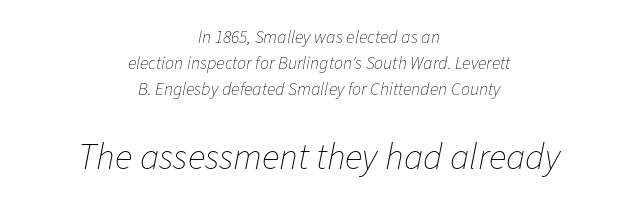
The image shows 37 px thin type, italic (leaning right); set centered, normal line spacing (1.44x), normal letter spacing, not underlined; the second (bottom) block is 2.06x larger; low stroke contrast and a medium x-height.
